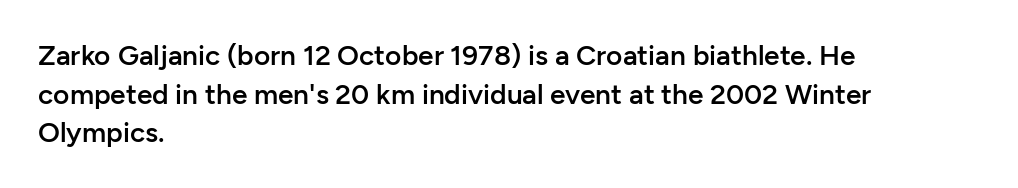
Q: Is the text bold? A: Semi-bold.
Q: Is the text italic (slanted)? A: No, it is upright.
Q: Is the typeface a serif or a sans-serif typeface? A: Sans-serif.
Q: Is the text underlined? A: No.
Q: How is the paragraph aligned? A: Left-aligned.
Q: Is the spacing between letters normal or unusually wide? A: Normal.
Q: Is the spacing between lines tight, normal or loose? A: Normal.
Q: Width (condensed, normal, or wide)? A: Normal.
Q: Stroke contrast? A: Low.
Q: x-height? A: Medium.
Q: Monospaced? A: No.
